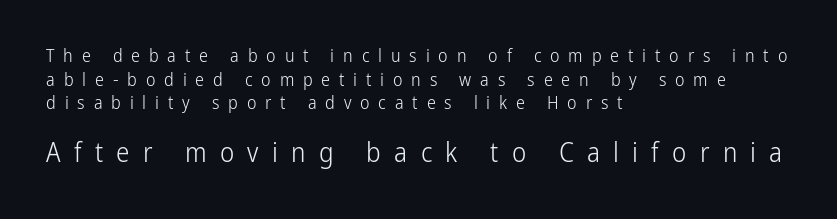
Q: Is the text bold? A: No.
Q: Is the text italic (slanted)? A: No, it is upright.
Q: Is the text underlined? A: No.
Q: How is the paragraph aligned? A: Left-aligned.
Q: Is the spacing between letters normal or unusually wide? A: Unusually wide.
Q: Is the spacing between lines tight, normal or loose? A: Normal.
Q: Which block of text is set in a larger size, the first (top) or the second (bottom)? A: The second (bottom) one.
